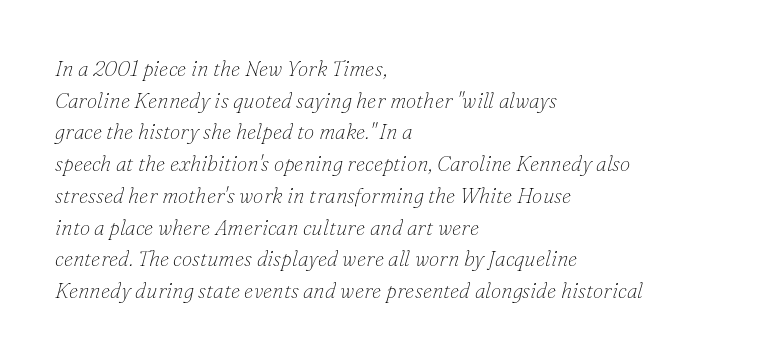
{"italic": "yes", "lean": "right", "slant_degrees": 16, "bold": "no", "underline": "no", "align": "left", "line_spacing": "normal", "line_spacing_ratio": 1.51, "letter_spacing": "normal", "letter_spacing_em": 0.0, "glyph_px": 21}
